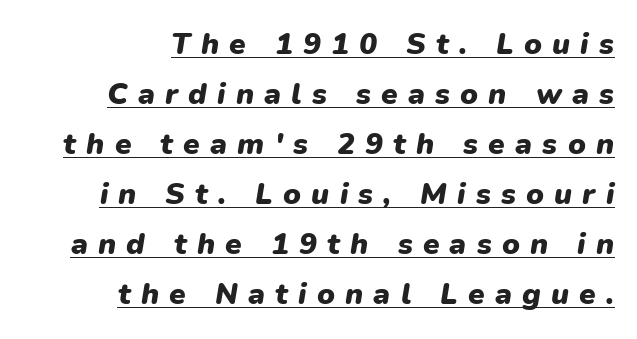
The horizontal fit of the characters is loose and conspicuously gappy. The face used here is proportionally spaced, like ordinary book or web type. The text carries the slant typical of an italic or oblique font. Heavy-handed strokes throughout: this text is bold. Horizontal bands of white between lines are of average thickness. Typeset ragged left — the right edge is the straight one.
